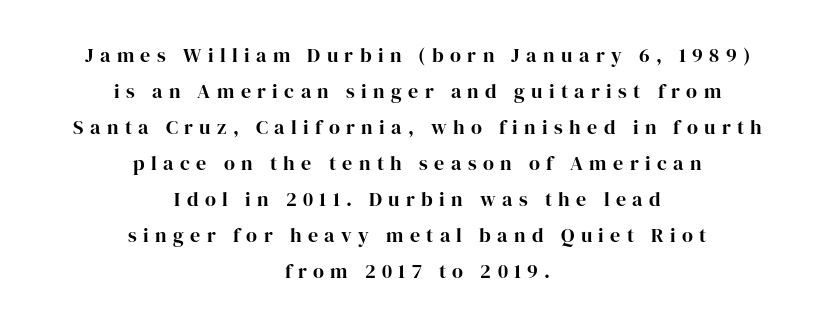
Check under the words: just untouched page. In terms of posture, this sample is upright. The rendering positions every line midway between the sides. In terms of letterspacing, this is a distinctly airy, spread setting.
